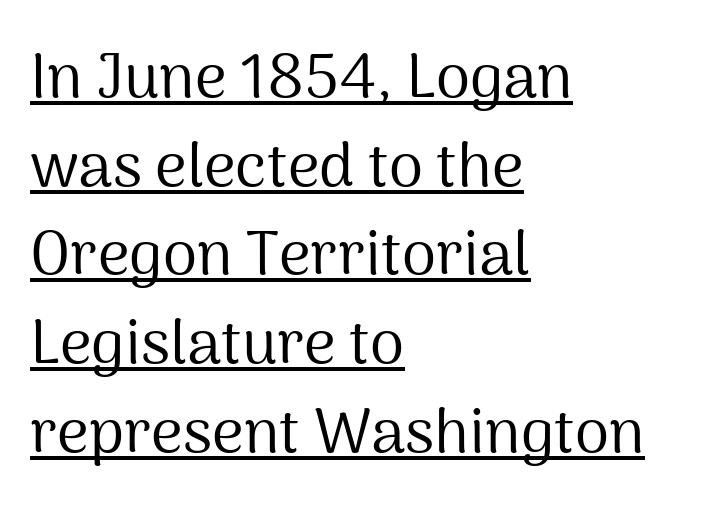
Q: Is the text bold? A: No.
Q: Is the text italic (slanted)? A: No, it is upright.
Q: Is the typeface a serif or a sans-serif typeface? A: Sans-serif.
Q: Is the text underlined? A: Yes.
Q: How is the paragraph aligned? A: Left-aligned.
Q: Is the spacing between letters normal or unusually wide? A: Normal.
Q: Is the spacing between lines tight, normal or loose? A: Normal.
Q: Width (condensed, normal, or wide)? A: Normal.
Q: Stroke contrast? A: Medium.
Q: x-height? A: Medium.
Q: Monospaced? A: No.
